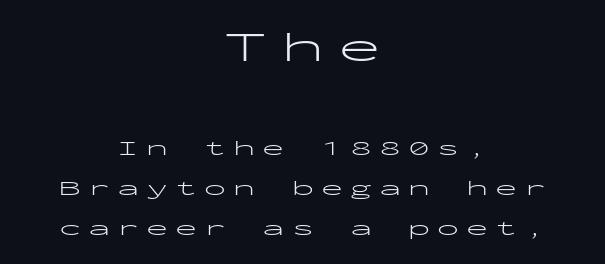
The image shows 43 px light, wide sans-serif type, upright, monospaced; set centered, line spacing 1.81x, unusually wide letter spacing (+0.32 em), not underlined; the first (top) block is 1.95x larger; low stroke contrast and a medium x-height.
